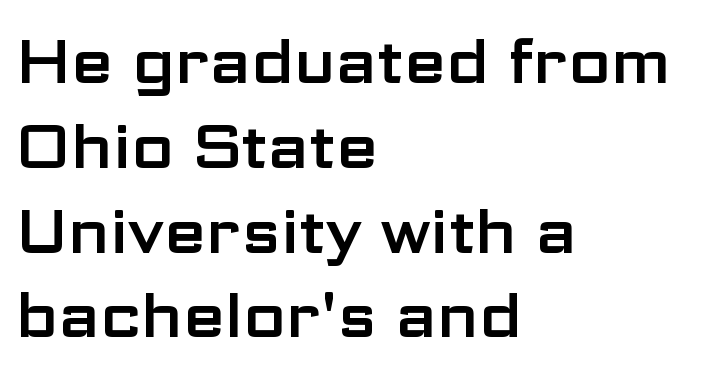
Quick note: underline off. These lines sit exactly where default settings would place them. Character widths vary here, with narrow letters taking less room than wide ones. Upright lettering throughout.
